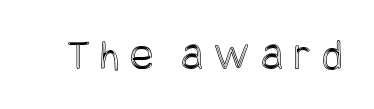
The image shows 44 px condensed type, upright; set unusually wide letter spacing (+0.24 em), not underlined; a large x-height.
